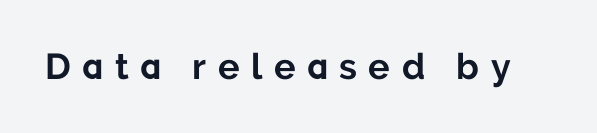
The image shows 36 px bold sans-serif type, upright; set unusually wide letter spacing (+0.32 em), not underlined; low stroke contrast and a medium x-height.
